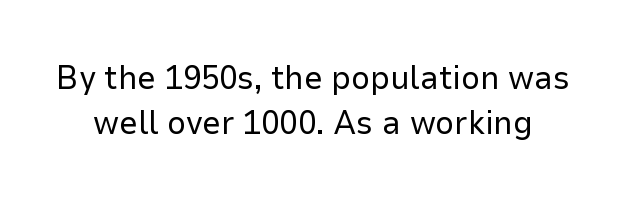
The image shows 33 px regular-weight sans-serif type, upright; set normal line spacing (1.35x), normal letter spacing, not underlined; low stroke contrast and a medium x-height.
